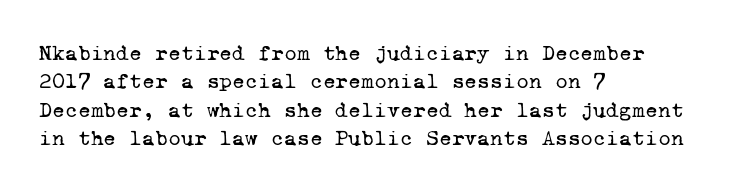
The image shows 22 px text type; set left-aligned, normal line spacing (1.29x), normal letter spacing, not underlined.
